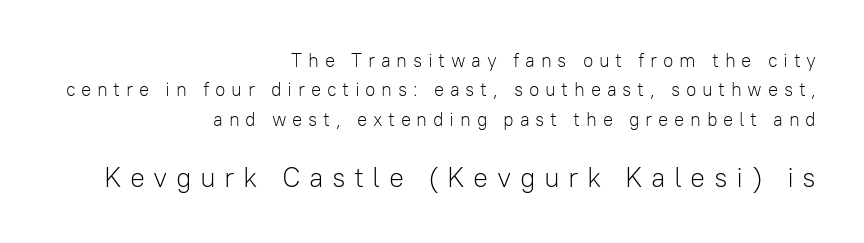
Interline gaps are of average width in this sample. The gaps between neighbouring characters are conspicuously large. Upright lettering throughout. The passage shown is typed in a proportional face where columns would drift. The emphasis by scale lands on block number two, below. These lines are composed in type without serifs.
